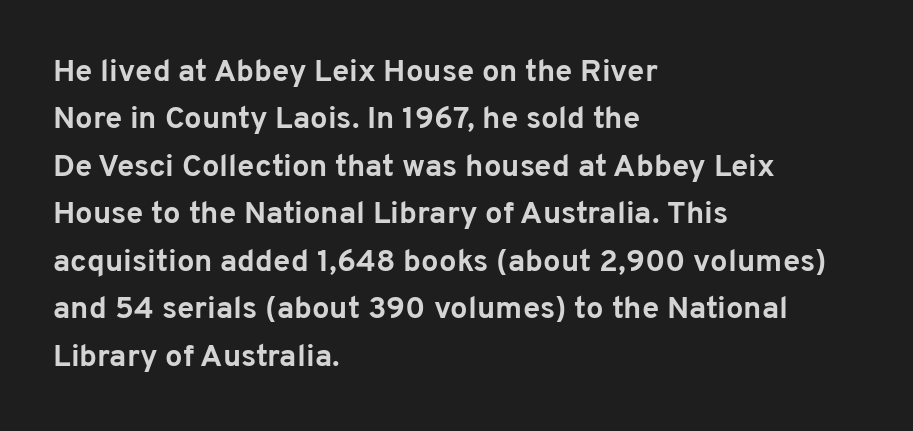
Q: Is the text bold? A: Yes.
Q: Is the text italic (slanted)? A: No, it is upright.
Q: Is the typeface a serif or a sans-serif typeface? A: Sans-serif.
Q: Is the text underlined? A: No.
Q: How is the paragraph aligned? A: Left-aligned.
Q: Is the spacing between letters normal or unusually wide? A: Normal.
Q: Is the spacing between lines tight, normal or loose? A: Normal.
Q: Width (condensed, normal, or wide)? A: Normal.
Q: Stroke contrast? A: Low.
Q: x-height? A: Medium.
Q: Monospaced? A: No.
